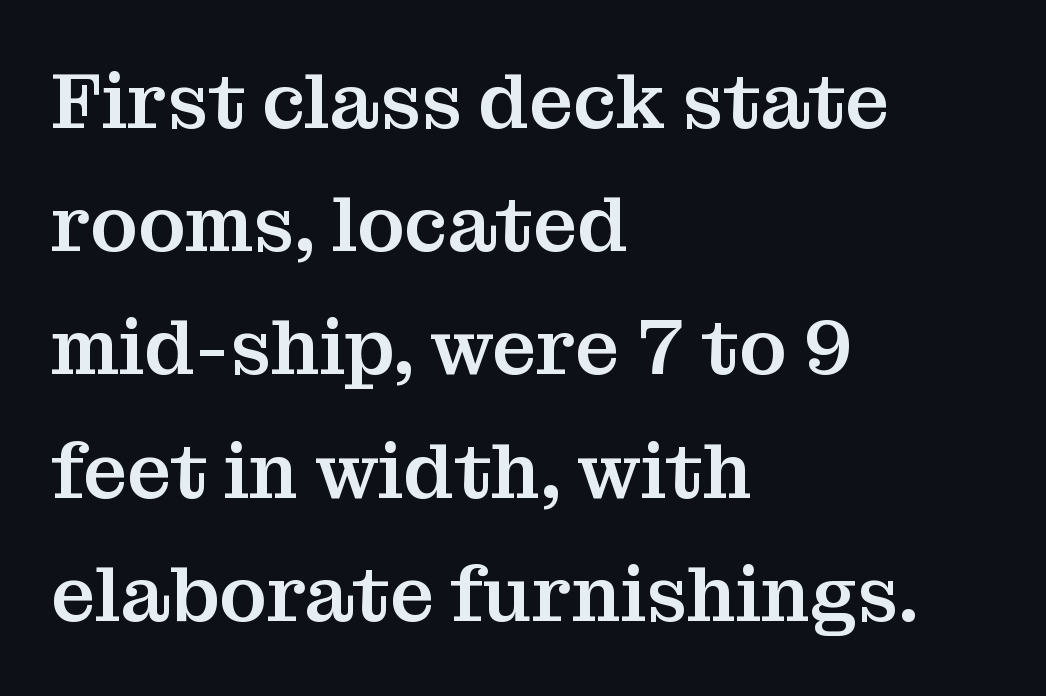
Nothing unusual about the tracking: characters are spaced as the font intends. Summary of vertical rhythm: regular, with standard interline spacing. The gap between lines stays unmarked. The lettering stays uniformly vertical, giving the passage a roman look. Here the designer chose a conventional face with non-uniform glyph widths. Examine the stroke ends and you'll spot serifs.
